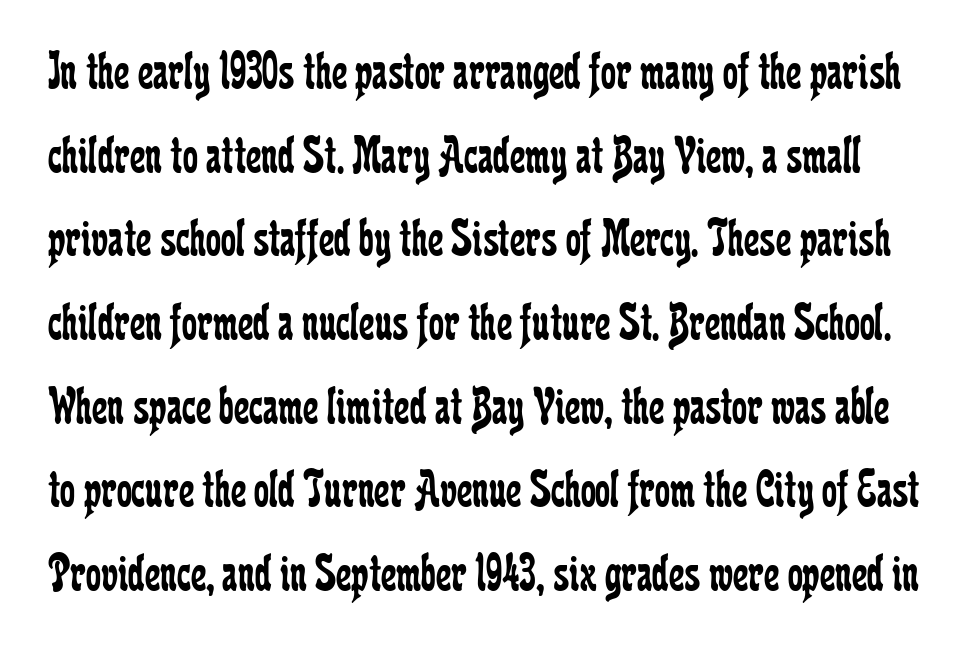
Q: Is the text bold? A: No.
Q: Is the text italic (slanted)? A: No, it is upright.
Q: Is the typeface a serif or a sans-serif typeface? A: Serif.
Q: Is the text underlined? A: No.
Q: Is the spacing between letters normal or unusually wide? A: Normal.
Q: Is the spacing between lines tight, normal or loose? A: Normal.
Q: Width (condensed, normal, or wide)? A: Condensed.
Q: Stroke contrast? A: Low.
Q: x-height? A: Medium.
Q: Monospaced? A: No.
